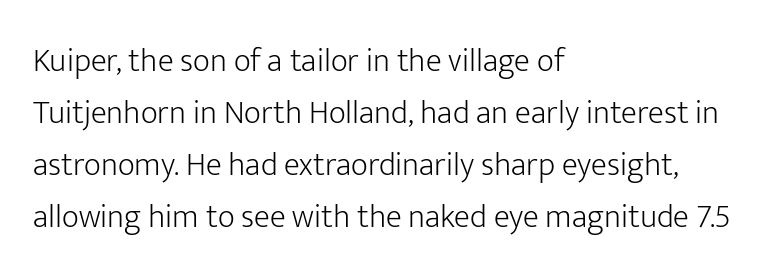
Q: Is the text bold? A: No.
Q: Is the text italic (slanted)? A: No, it is upright.
Q: Is the typeface a serif or a sans-serif typeface? A: Sans-serif.
Q: Is the text underlined? A: No.
Q: How is the paragraph aligned? A: Left-aligned.
Q: Is the spacing between letters normal or unusually wide? A: Normal.
Q: Is the spacing between lines tight, normal or loose? A: Normal.
Q: Width (condensed, normal, or wide)? A: Normal.
Q: Stroke contrast? A: Low.
Q: x-height? A: Medium.
Q: Monospaced? A: No.
